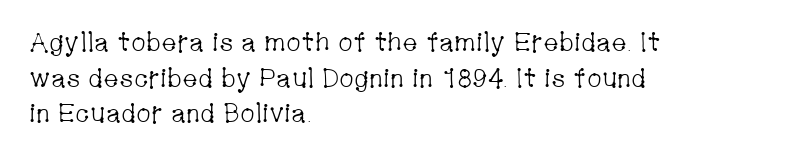
{"italic": "no", "bold": "no", "underline": "no", "align": "left", "line_spacing": "normal", "line_spacing_ratio": 1.37, "letter_spacing": "normal", "letter_spacing_em": 0.0, "glyph_px": 26}
